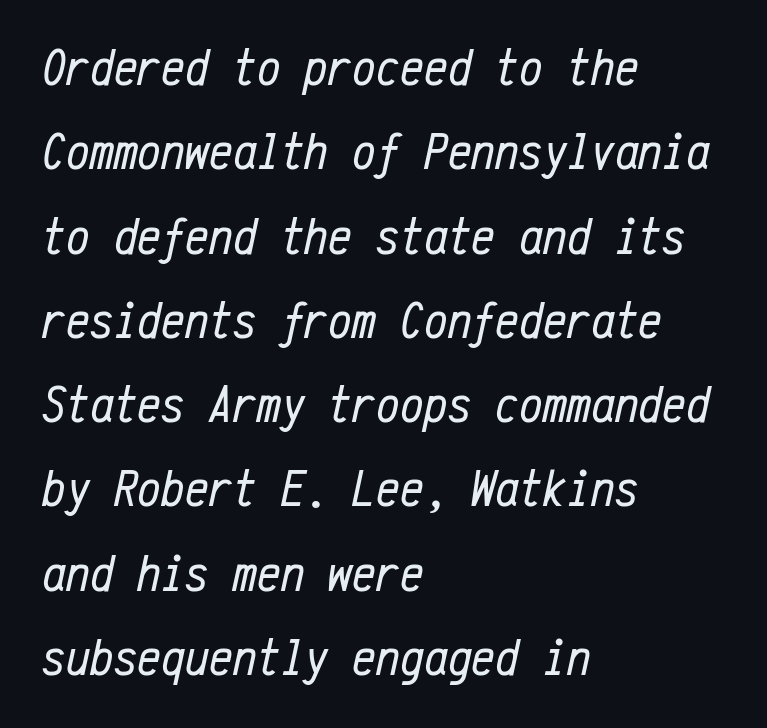
Q: Is the text bold? A: No.
Q: Is the text italic (slanted)? A: Yes, it leans right by about 12 degrees.
Q: Is the text underlined? A: No.
Q: How is the paragraph aligned? A: Left-aligned.
Q: Is the spacing between letters normal or unusually wide? A: Normal.
Q: Is the spacing between lines tight, normal or loose? A: Normal.
Q: Width (condensed, normal, or wide)? A: Condensed.
Q: Stroke contrast? A: Low.
Q: x-height? A: Medium.
Q: Monospaced? A: Yes.
